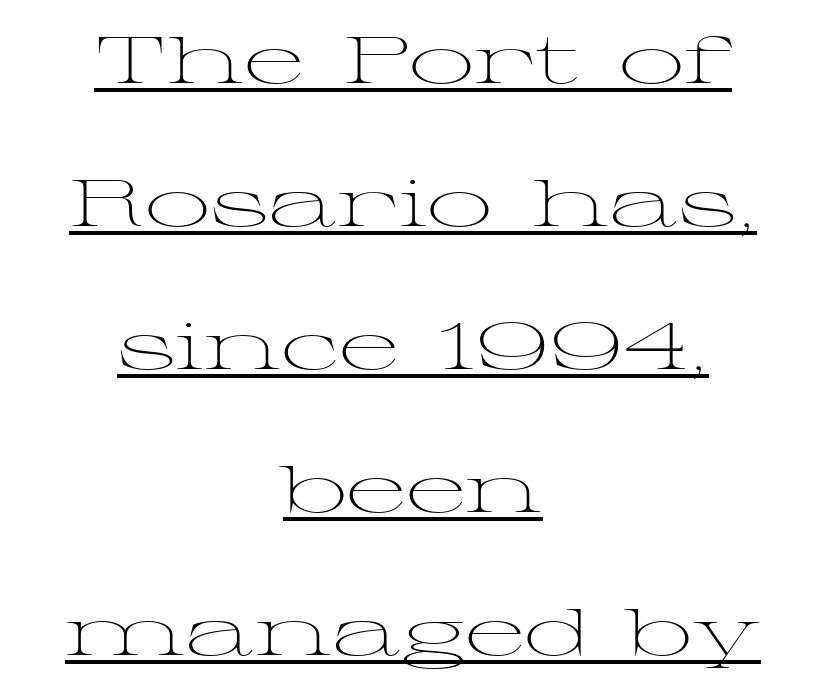
The image shows 65 px light, wide serif type, upright; set centered, loose line spacing (2.2x), normal letter spacing, underlined; medium stroke contrast and a medium x-height.
